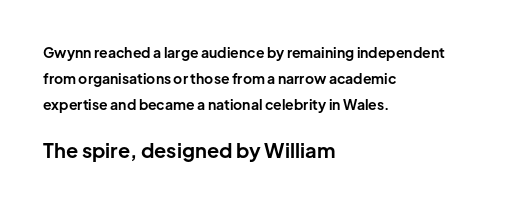
The image shows 20 px bold type, upright; set left-aligned, line spacing 1.85x, normal letter spacing, not underlined; the second (bottom) block is 1.43x larger.
